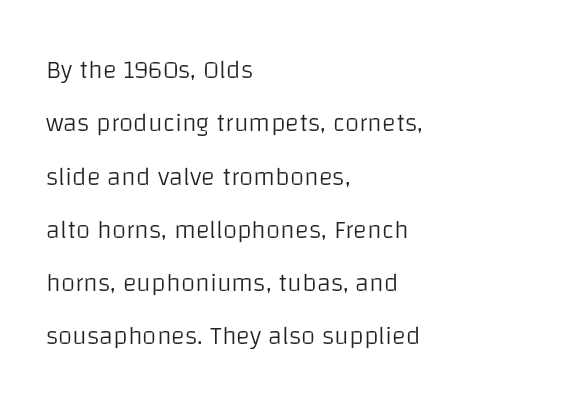
The image shows 26 px text type, upright; set left-aligned, loose line spacing (2.05x), normal letter spacing, not underlined.
